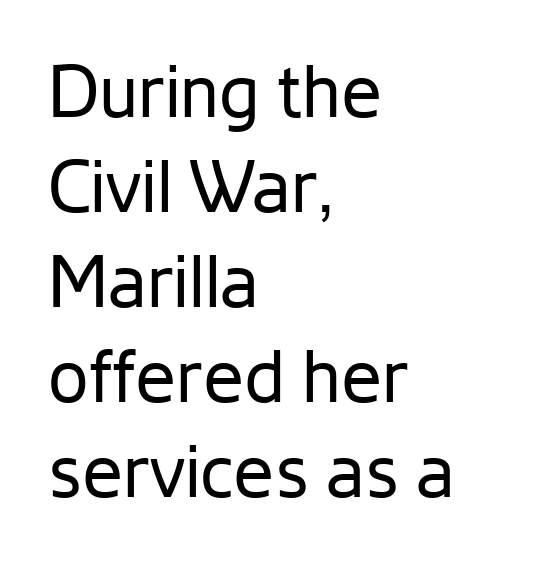
{"serif": "no", "italic": "no", "bold": "no", "weight": "regular", "width": "normal", "stroke_contrast": "low", "x_height": "medium", "monospaced": "no", "underline": "no", "align": "left", "line_spacing": "normal", "line_spacing_ratio": 1.3, "letter_spacing": "normal", "letter_spacing_em": 0.0, "glyph_px": 73}
